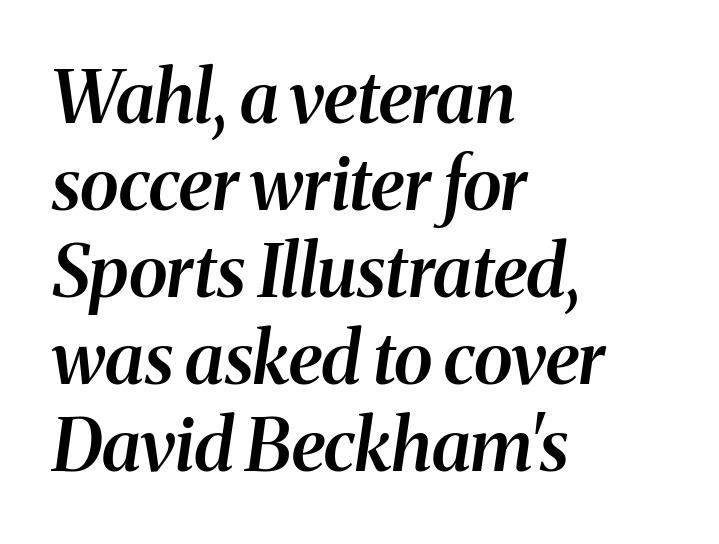
Q: Is the text bold? A: Semi-bold.
Q: Is the text italic (slanted)? A: Yes, it leans right by about 8 degrees.
Q: Is the typeface a serif or a sans-serif typeface? A: Serif.
Q: Is the text underlined? A: No.
Q: How is the paragraph aligned? A: Left-aligned.
Q: Is the spacing between letters normal or unusually wide? A: Normal.
Q: Width (condensed, normal, or wide)? A: Normal.
Q: Stroke contrast? A: Medium.
Q: x-height? A: Medium.
Q: Monospaced? A: No.
